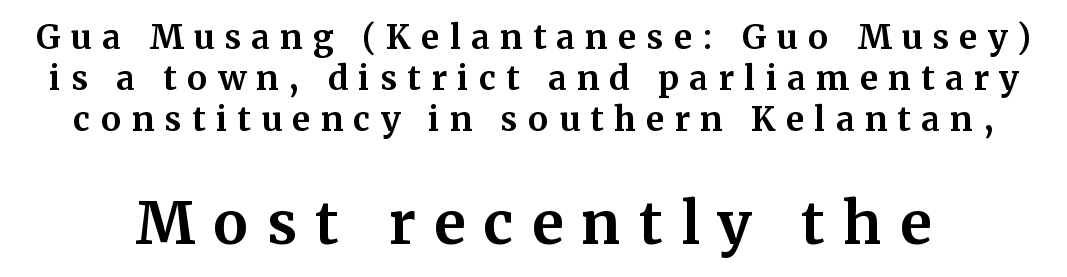
{"serif": "yes", "italic": "no", "bold": "yes", "weight": "bold", "width": "normal", "stroke_contrast": "medium", "x_height": "medium", "monospaced": "no", "underline": "no", "line_spacing": "normal", "line_spacing_ratio": 1.25, "letter_spacing": "wide", "letter_spacing_em": 0.31, "larger_block": "second", "size_ratio": 1.76, "glyph_px": 58}
